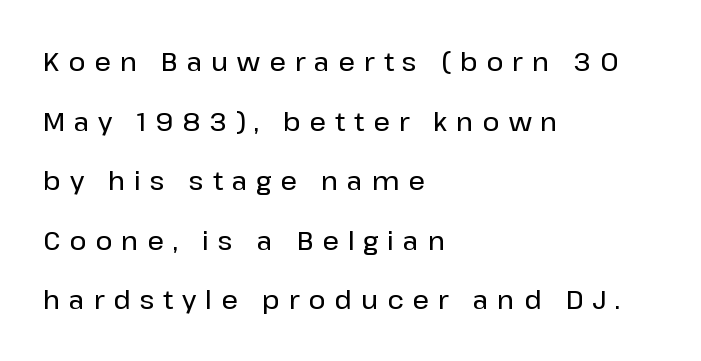
{"italic": "no", "underline": "no", "align": "left", "line_spacing": "loose", "line_spacing_ratio": 2.29, "letter_spacing": "wide", "letter_spacing_em": 0.34, "glyph_px": 26}
